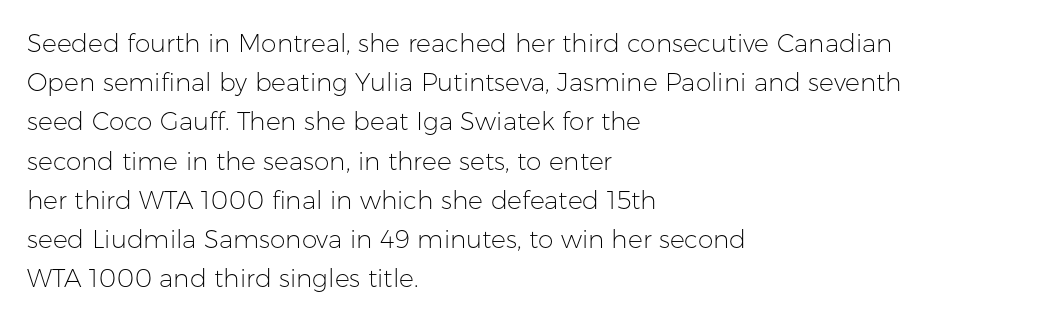
{"italic": "no", "bold": "no", "underline": "no", "align": "left", "line_spacing": "normal", "line_spacing_ratio": 1.57, "letter_spacing": "normal", "letter_spacing_em": 0.0, "glyph_px": 25}
